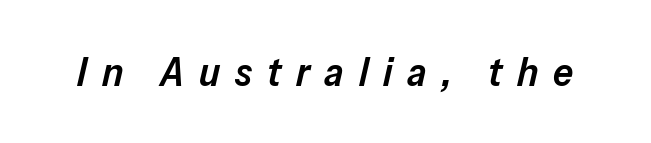
Q: Is the text bold? A: Semi-bold.
Q: Is the text italic (slanted)? A: Yes, it leans right by about 13 degrees.
Q: Is the text underlined? A: No.
Q: Is the spacing between letters normal or unusually wide? A: Unusually wide.
Q: Width (condensed, normal, or wide)? A: Normal.
Q: Stroke contrast? A: Low.
Q: x-height? A: Medium.
Q: Monospaced? A: No.
